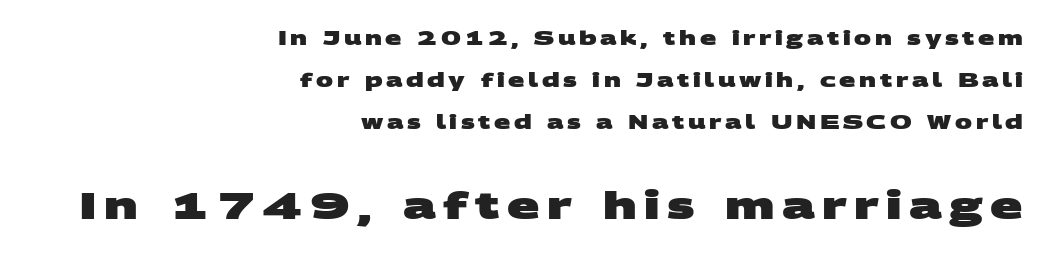
Q: Is the text bold? A: Yes.
Q: Is the typeface a serif or a sans-serif typeface? A: Sans-serif.
Q: Is the text underlined? A: No.
Q: How is the paragraph aligned? A: Right-aligned.
Q: Is the spacing between lines tight, normal or loose? A: Loose.
Q: Which block of text is set in a larger size, the first (top) or the second (bottom)? A: The second (bottom) one.
Q: Width (condensed, normal, or wide)? A: Wide.
Q: Stroke contrast? A: Medium.
Q: x-height? A: Large.
Q: Monospaced? A: No.
